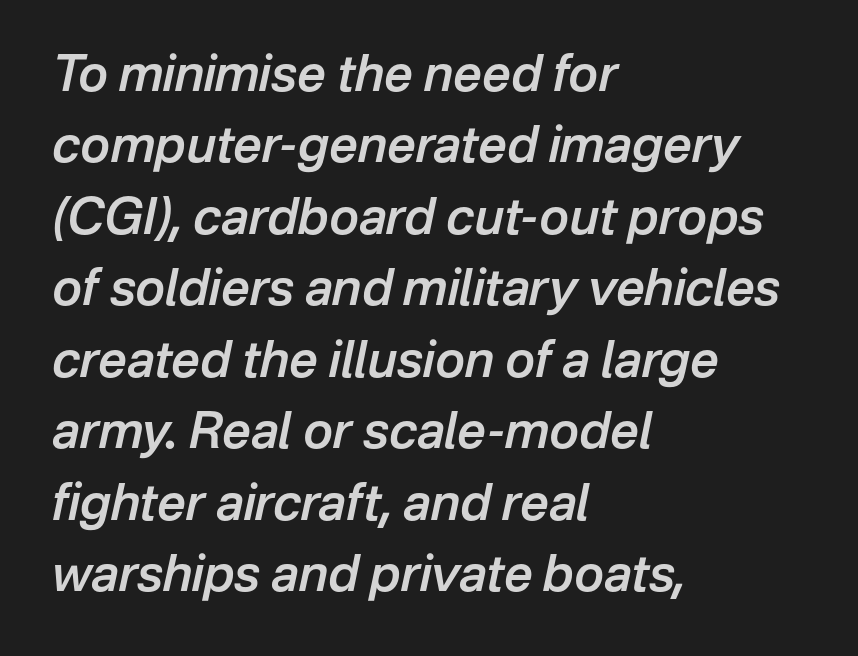
These lines stack with their left ends in a neat column. Is the letter spacing exaggerated? No — it looks like the ordinary default. On the weight axis this lands at semibold, roughly 600. The leading is moderate, giving the passage an even texture.
